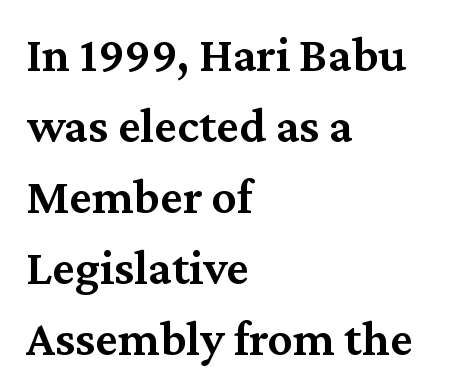
The image shows 50 px semibold serif type, upright; set left-aligned, normal line spacing (1.42x), normal letter spacing, not underlined; medium stroke contrast and a medium x-height.
